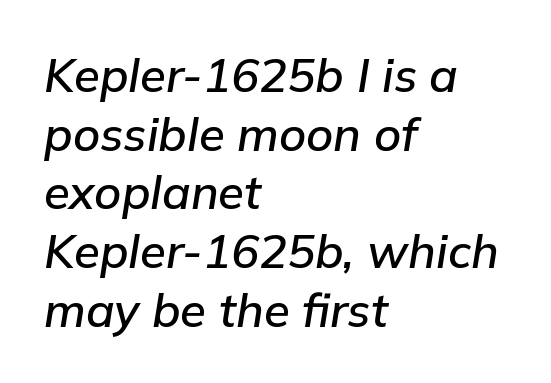
The image shows 47 px text type, italic (leaning right); set left-aligned, normal line spacing (1.25x), normal letter spacing, not underlined; low stroke contrast and a medium x-height.
